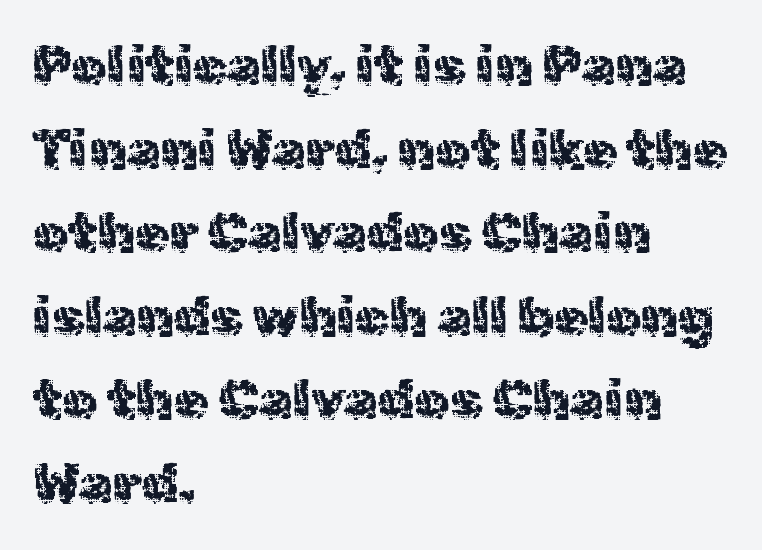
Q: Is the text bold? A: No.
Q: Is the text italic (slanted)? A: No, it is upright.
Q: Is the typeface a serif or a sans-serif typeface? A: Sans-serif.
Q: Is the text underlined? A: No.
Q: How is the paragraph aligned? A: Left-aligned.
Q: Is the spacing between letters normal or unusually wide? A: Normal.
Q: Is the spacing between lines tight, normal or loose? A: Normal.
Q: Width (condensed, normal, or wide)? A: Normal.
Q: x-height? A: Medium.
Q: Monospaced? A: No.
